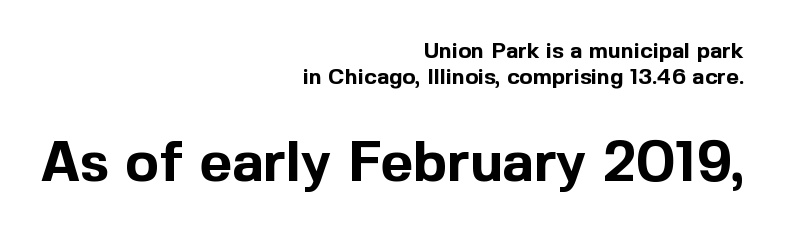
The image shows 56 px bold sans-serif type, upright; set right-aligned, line spacing 1.2x, normal letter spacing, not underlined; the second (bottom) block is 2.55x larger; a medium x-height.
